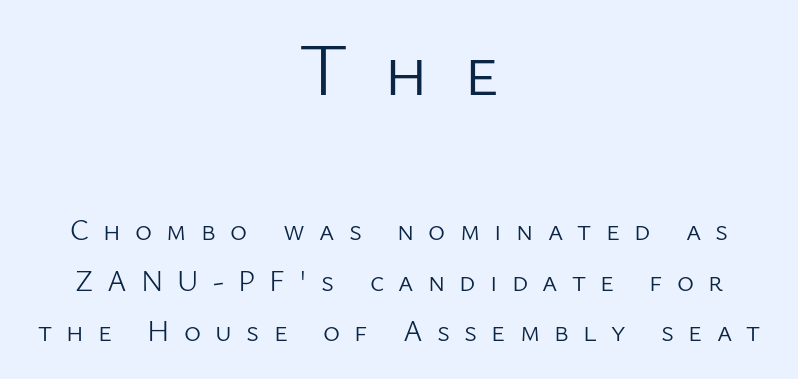
Each letter's strokes conclude bluntly, with no projecting serifs. Nope, not italic — everything's standing straight. A light-to-regular cut is what we see here. The rendering uses natural spacing where letterforms have individual widths.
